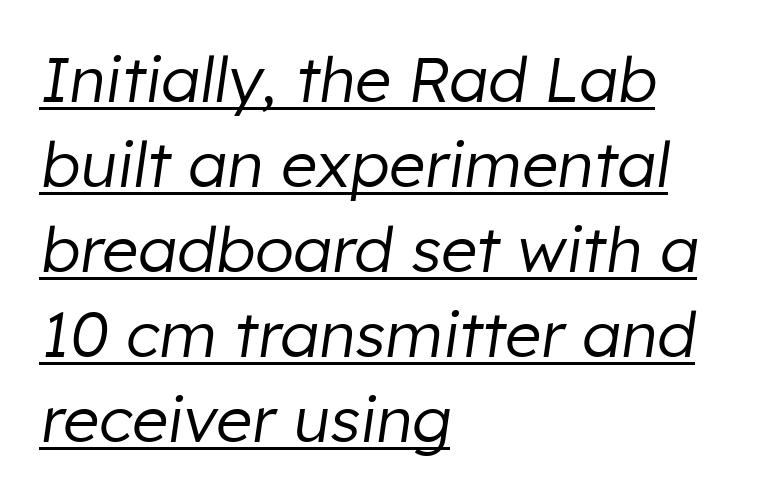
The image shows 63 px regular-weight type, italic (leaning right); set left-aligned, normal line spacing (1.35x), normal letter spacing, underlined; low stroke contrast and a medium x-height.
